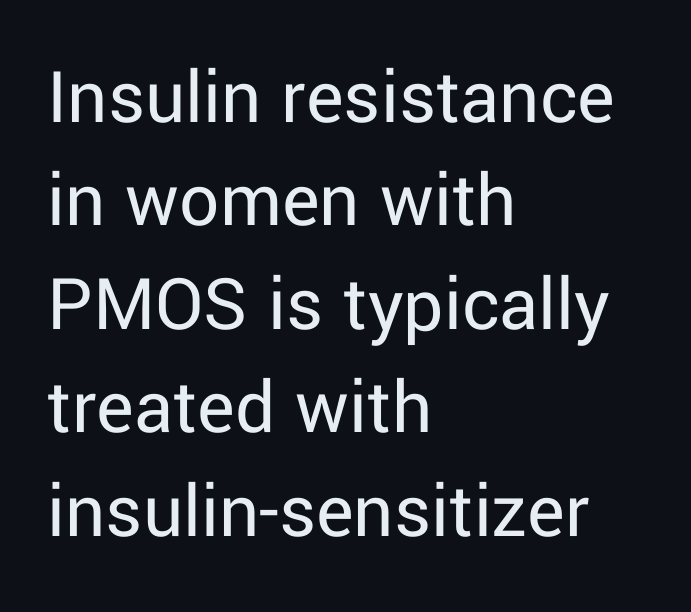
No extra tracking has been applied to these lines. Is there any slant? The stems are plumb. This rendering features lettering with no underline. Horizontal alignment here is leftward, the default for most running prose. What kind of face is this? One without serifs — a sans. The typeface has the unassuming heft of standard copy or less.
